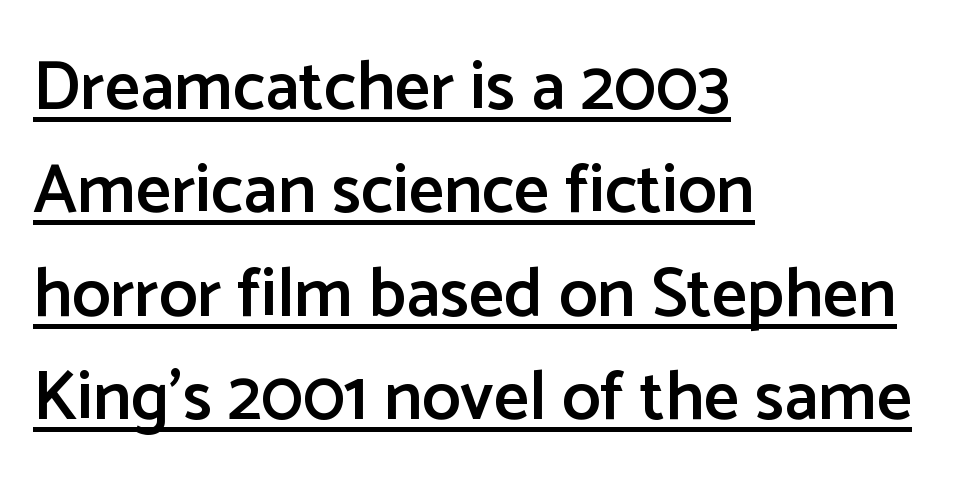
{"serif": "no", "italic": "no", "bold": "semi", "weight": "semibold", "width": "normal", "stroke_contrast": "low", "x_height": "medium", "monospaced": "no", "underline": "yes", "align": "left", "line_spacing": "normal", "line_spacing_ratio": 1.5, "letter_spacing": "normal", "letter_spacing_em": 0.0, "glyph_px": 69}
